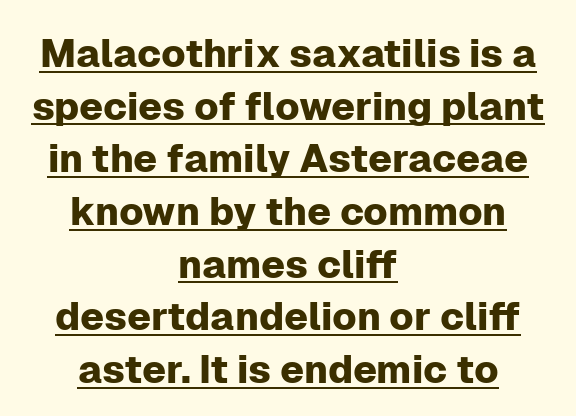
Look at the tracking — it's just the regular setting, nothing added. This sample has the flowing, uneven cadence of proportional lettering. In designer terms, the underline attribute is active on this setting. Caption: multi-line text, centered on the measure. Letterform terminals end flat and unadorned throughout the passage. A roman cut, with each character standing at attention.
